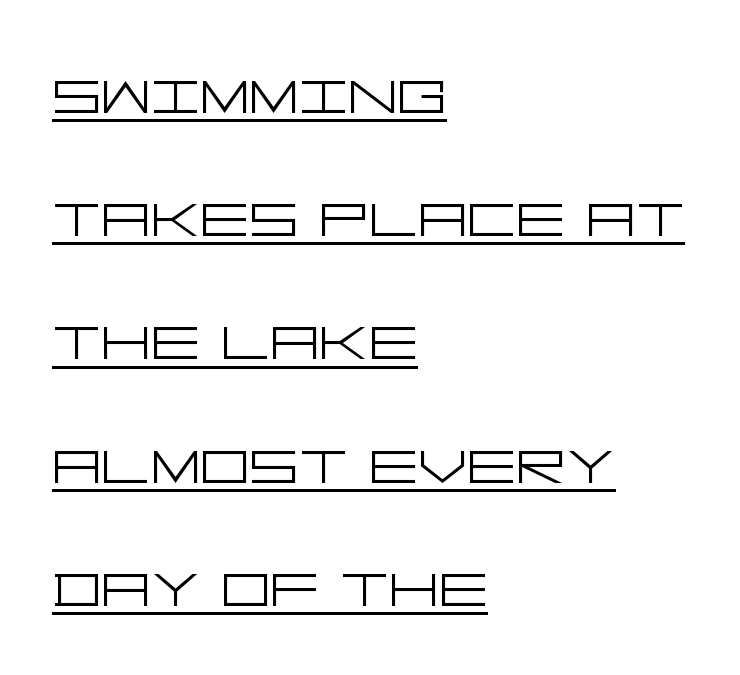
The image shows 77 px light, wide sans-serif type, upright; set left-aligned, normal line spacing (1.6x), normal letter spacing, underlined; low stroke contrast and a large x-height.
